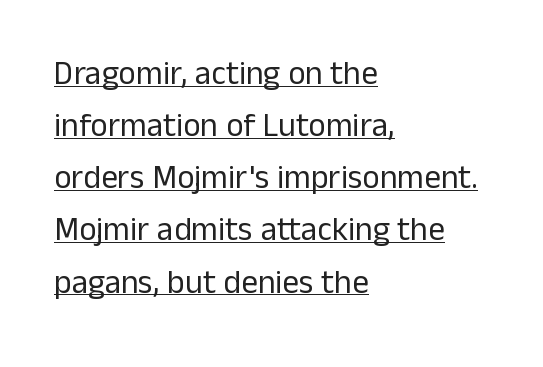
The image shows 33 px regular-weight sans-serif type, upright; set left-aligned, normal line spacing (1.58x), normal letter spacing, underlined; low stroke contrast and a medium x-height.
